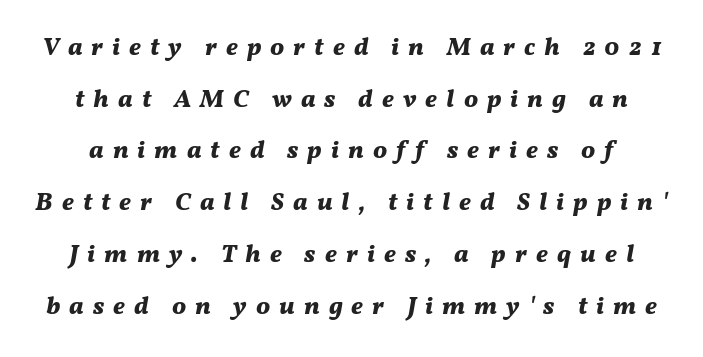
The image shows 25 px bold type, italic (leaning right); set loose line spacing (2.07x), unusually wide letter spacing (+0.36 em), not underlined.
